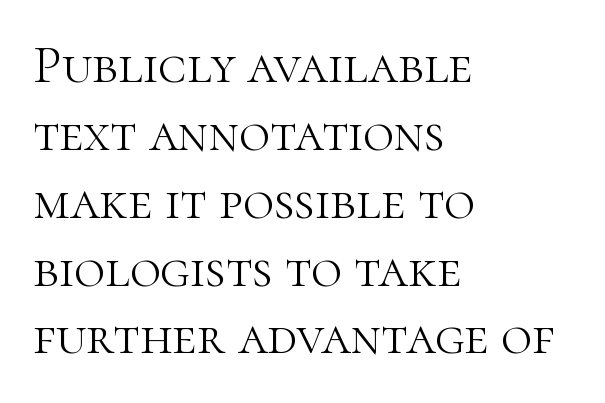
The image shows 53 px light serif type, upright; set left-aligned, normal line spacing (1.28x), normal letter spacing, not underlined; high stroke contrast and a medium x-height.
